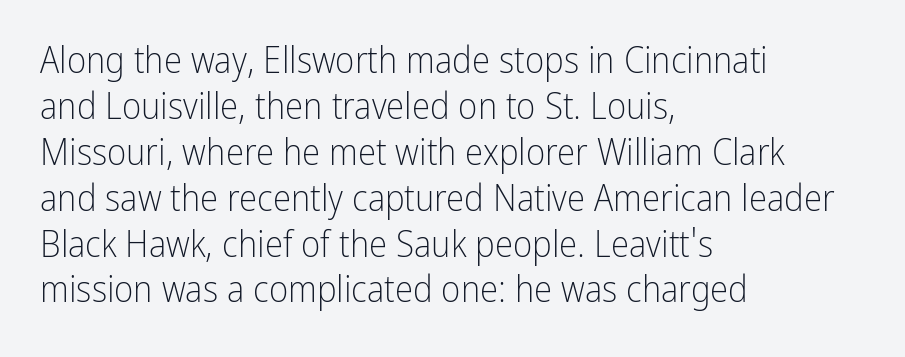
Q: Is the text bold? A: No.
Q: Is the text italic (slanted)? A: No, it is upright.
Q: Is the typeface a serif or a sans-serif typeface? A: Sans-serif.
Q: Is the text underlined? A: No.
Q: How is the paragraph aligned? A: Left-aligned.
Q: Is the spacing between letters normal or unusually wide? A: Normal.
Q: Width (condensed, normal, or wide)? A: Condensed.
Q: Stroke contrast? A: Low.
Q: x-height? A: Medium.
Q: Monospaced? A: No.
